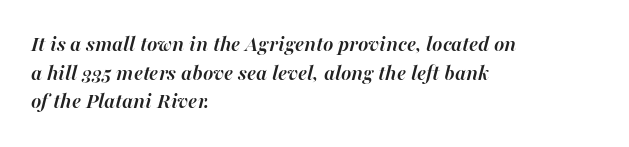
This is oblique type, the kind used for emphasis or titles. Normally led — the rows are evenly, conventionally spaced. The typesetting leans heavy: a genuine bold. The lines in this sample share a left origin and differ only in where they stop. The baseline area is clear. The rendering keeps characters at their native spacing.
